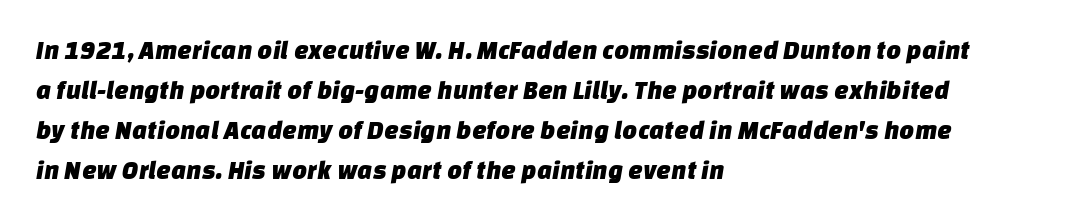
The image shows 26 px text type; set left-aligned, normal line spacing (1.54x), normal letter spacing, not underlined.
